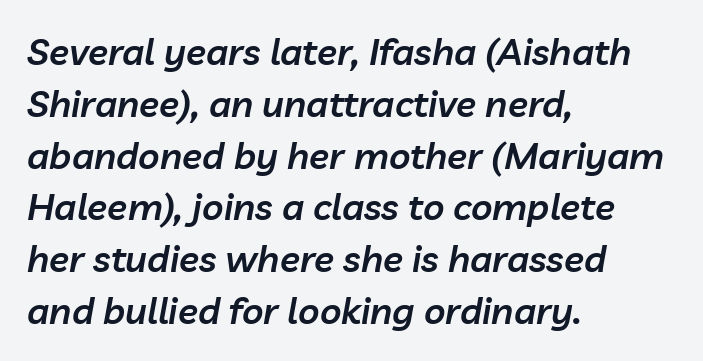
The image shows 37 px semibold type, italic (leaning right); set left-aligned, normal line spacing (1.4x), normal letter spacing, not underlined; low stroke contrast and a medium x-height.
